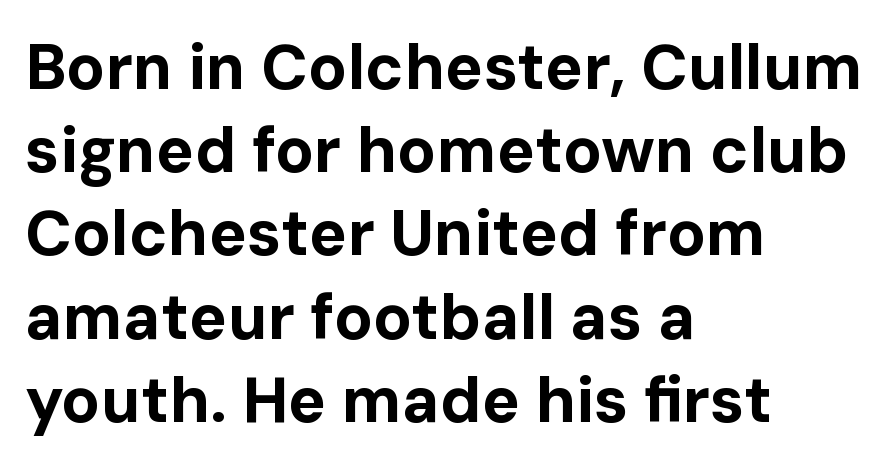
The image shows 64 px bold sans-serif type, upright; set left-aligned, normal line spacing (1.3x), normal letter spacing, not underlined; low stroke contrast and a medium x-height.
